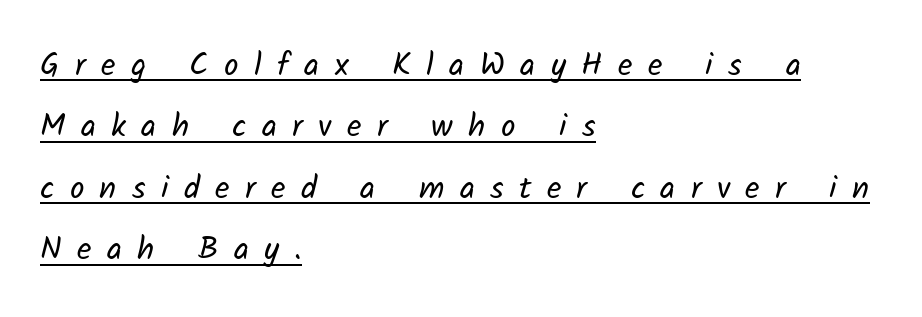
The letters advance in unequal steps, a hallmark of proportional type. Like a heading marked for emphasis, these lines bear an underscore. The passage is arranged the way most books set body copy — flush left. Is the letter spacing exaggerated? Yes — the characters are pushed far apart. The rendering shows plain stroke endings on the letterforms — a sans-serif design.
